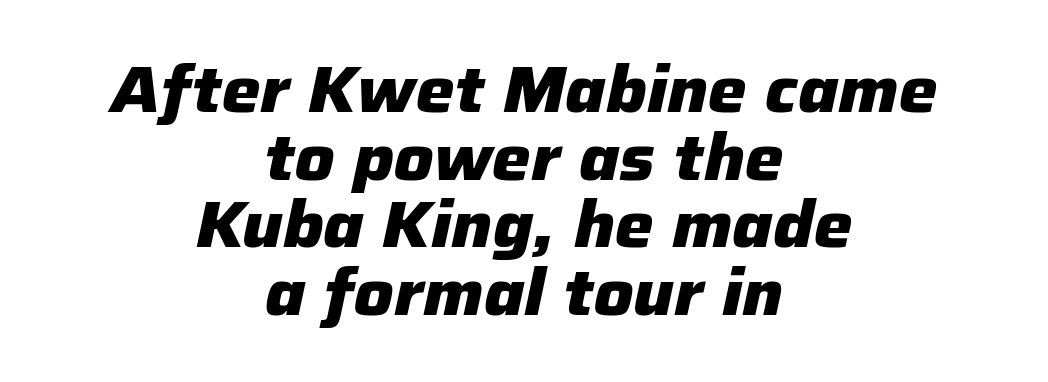
Q: Is the text bold? A: Yes.
Q: Is the text italic (slanted)? A: Yes, it leans right by about 12 degrees.
Q: Is the text underlined? A: No.
Q: How is the paragraph aligned? A: Centered.
Q: Is the spacing between letters normal or unusually wide? A: Normal.
Q: Is the spacing between lines tight, normal or loose? A: Tight.
Q: Width (condensed, normal, or wide)? A: Normal.
Q: Stroke contrast? A: Low.
Q: x-height? A: Medium.
Q: Monospaced? A: No.
